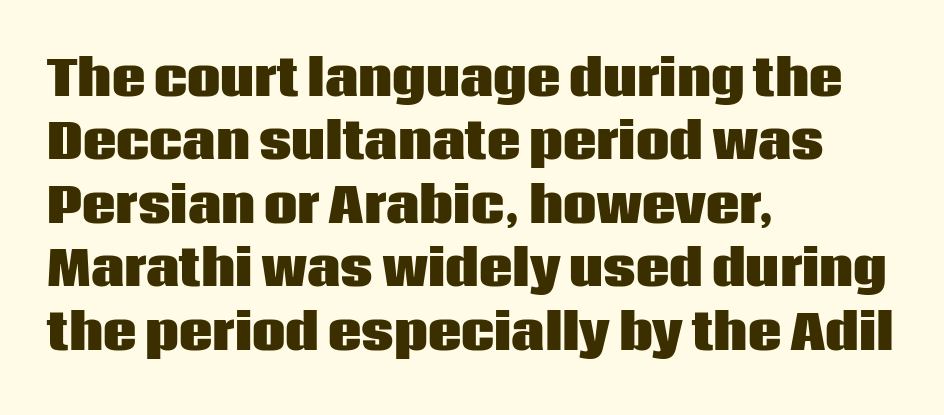
The image shows 47 px heavy sans-serif type, upright; set left-aligned, normal line spacing (1.35x), normal letter spacing, not underlined; low stroke contrast and a large x-height.
